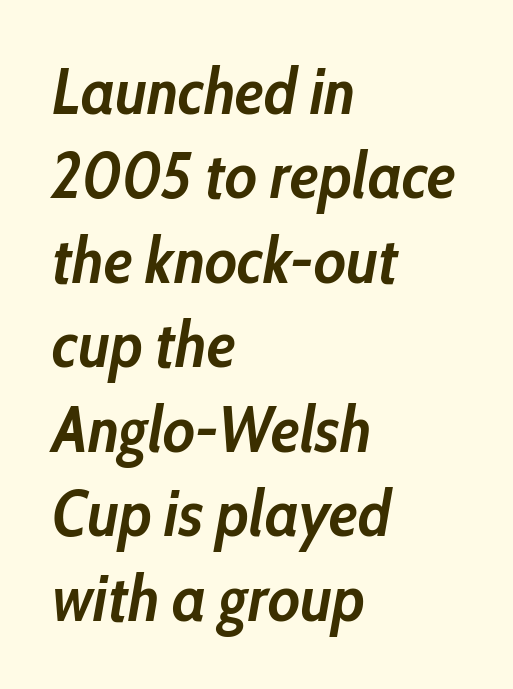
{"italic": "yes", "lean": "right", "slant_degrees": 10, "bold": "yes", "weight": "semibold", "width": "condensed", "stroke_contrast": "low", "x_height": "medium", "monospaced": "no", "underline": "no", "align": "left", "line_spacing": "normal", "line_spacing_ratio": 1.32, "letter_spacing": "normal", "letter_spacing_em": 0.0, "glyph_px": 64}
